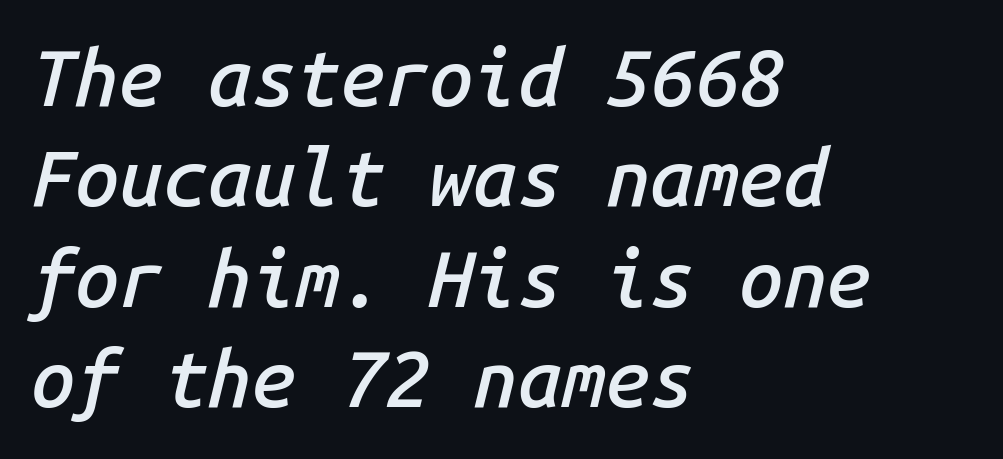
Q: Is the text bold? A: Semi-bold.
Q: Is the text italic (slanted)? A: Yes, it leans right by about 14 degrees.
Q: Is the text underlined? A: No.
Q: How is the paragraph aligned? A: Left-aligned.
Q: Is the spacing between letters normal or unusually wide? A: Normal.
Q: Is the spacing between lines tight, normal or loose? A: Normal.
Q: Width (condensed, normal, or wide)? A: Normal.
Q: Stroke contrast? A: Low.
Q: x-height? A: Medium.
Q: Monospaced? A: Yes.
